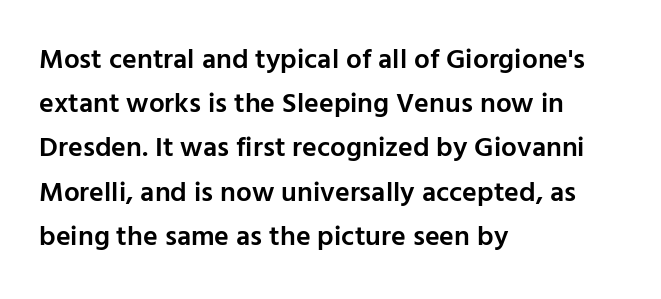
The image shows 28 px semibold sans-serif type, upright; set left-aligned, normal line spacing (1.58x), normal letter spacing, not underlined; low stroke contrast and a medium x-height.
